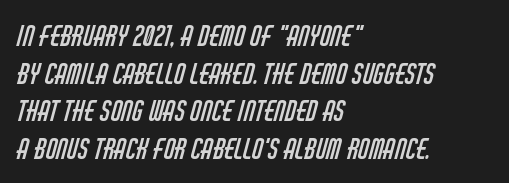
The foot of each line stays bare and open. Proportional: the letters do not fall into vertical columns. The line texture is even and compact thanks to regular tracking. Reading down the column, the eye jumps a familiar distance to each next line. I'd call this a sans setting — the letters go barefoot. The rag falls on the right side of this text block.
